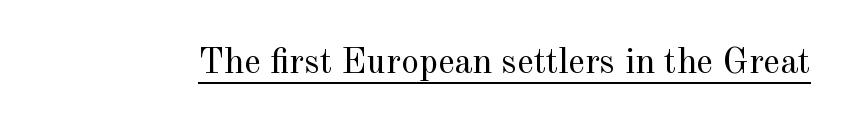
Is there an underline? Yes — a line sits under the letters. The face used here is proportionally spaced, like ordinary book or web type. Caption: face not bold, strokes unweighted. If you drew a line through each stem, it would be perfectly vertical. How are the letters spaced? Ordinarily, with no added tracking.
